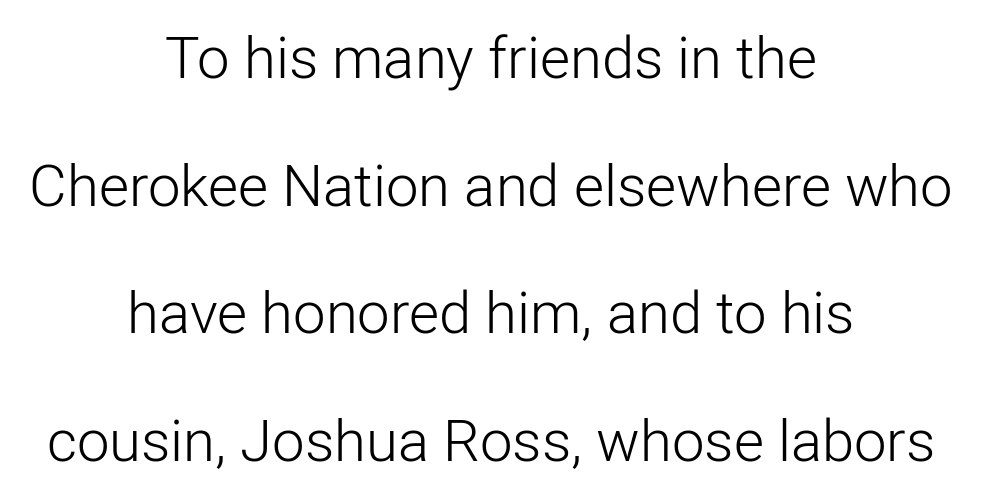
Successive baselines arrive slowly, with a big drop between each. Clear beneath every line of the passage. This sample uses an upright cut, with every glyph sitting square on the baseline. Characters follow at the spacing the type designer built in. Typeset on center — no edge is straight.
